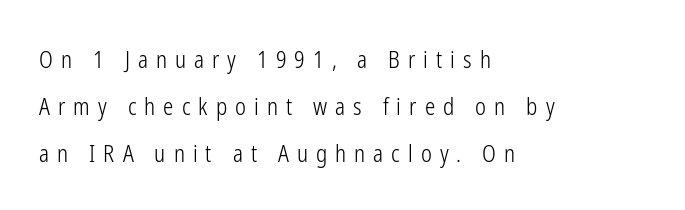
The image shows 23 px text type, upright; set left-aligned, loose line spacing (2.04x), unusually wide letter spacing (+0.35 em), not underlined.
